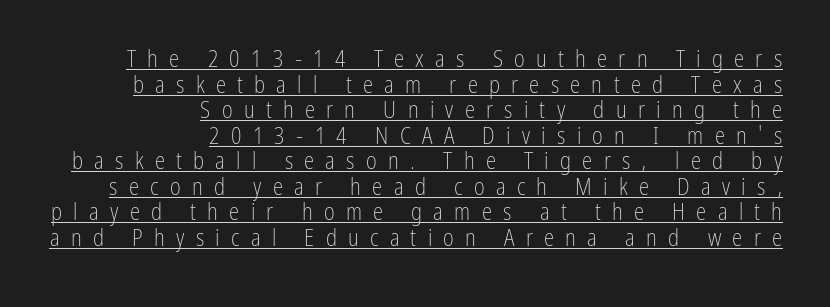
These characters rest on top of a visible drawn line. Posture: straight, roman, zero tilt. Someone cranked the tracking dial way up on this one. The leading is snug, giving the passage a crowded texture. This reads as an unemphasized weight, regular at the heaviest. Which margin do the lines hug? The right one — the left edge is uneven.
